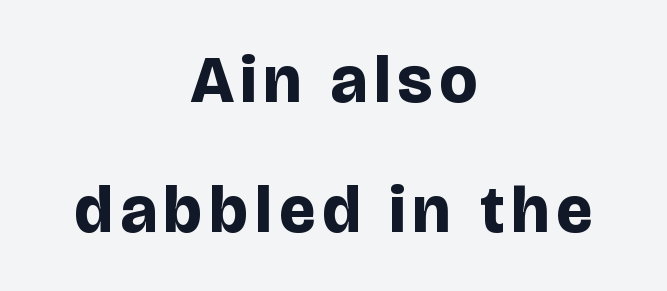
{"serif": "no", "italic": "no", "bold": "yes", "weight": "bold", "width": "normal", "stroke_contrast": "low", "x_height": "large", "monospaced": "no", "underline": "no", "align": "center", "line_spacing": "loose", "line_spacing_ratio": 1.97, "glyph_px": 66}
